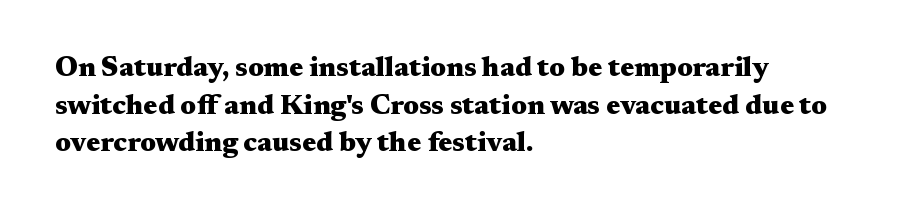
The letters stand straight up with perfectly vertical stems. Vertically, the passage feels balanced, rows spaced as you'd expect. Weight check: bold — yes, fully. Compared with a centered layout, this one pins lines to the left instead.
